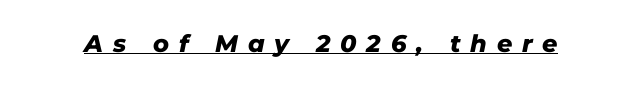
{"italic": "yes", "lean": "right", "slant_degrees": 11, "bold": "yes", "underline": "yes", "letter_spacing": "wide", "letter_spacing_em": 0.41, "glyph_px": 24}
